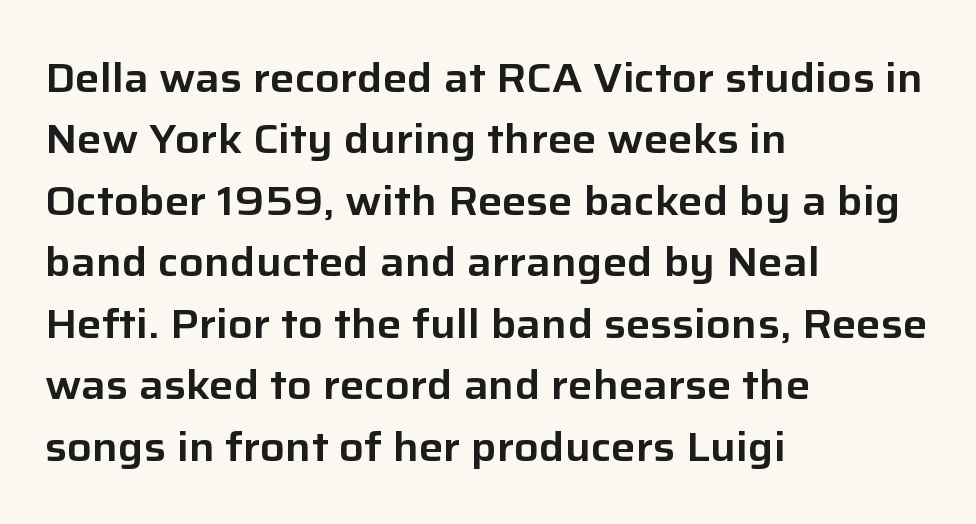
{"serif": "no", "italic": "no", "width": "normal", "stroke_contrast": "low", "x_height": "medium", "monospaced": "no", "underline": "no", "align": "left", "line_spacing": "normal", "line_spacing_ratio": 1.5, "letter_spacing": "normal", "letter_spacing_em": 0.0, "glyph_px": 41}
